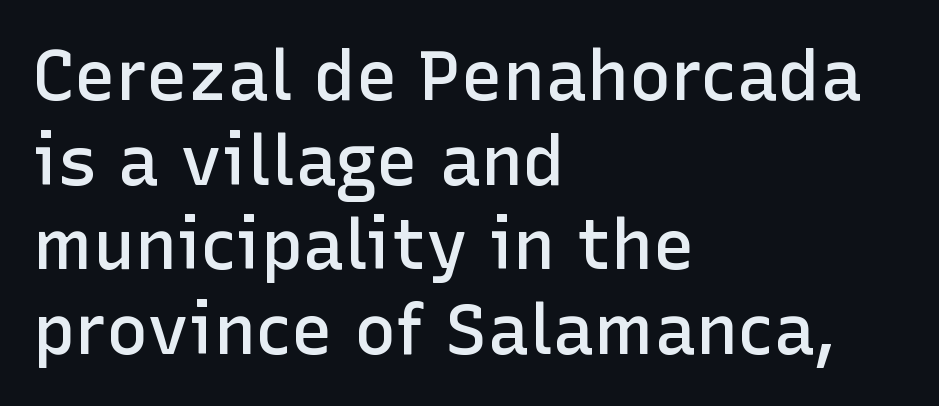
The image shows 70 px semibold sans-serif type, upright; set left-aligned, line spacing 1.21x, normal letter spacing, not underlined; low stroke contrast and a medium x-height.
